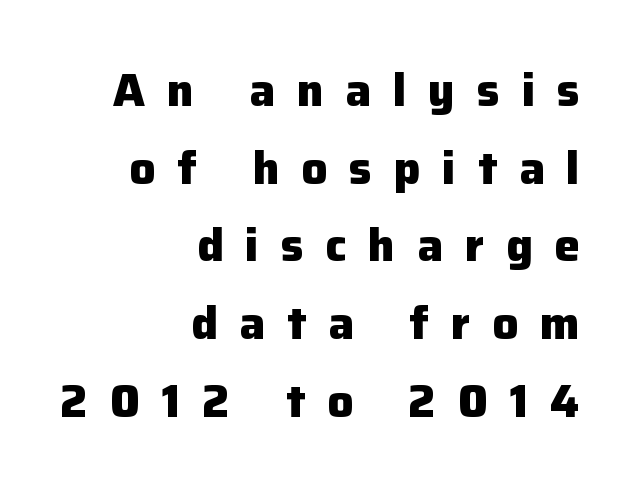
Q: Is the text bold? A: Yes.
Q: Is the text italic (slanted)? A: No, it is upright.
Q: Is the typeface a serif or a sans-serif typeface? A: Sans-serif.
Q: Is the text underlined? A: No.
Q: How is the paragraph aligned? A: Right-aligned.
Q: Is the spacing between letters normal or unusually wide? A: Unusually wide.
Q: Is the spacing between lines tight, normal or loose? A: Normal.
Q: Width (condensed, normal, or wide)? A: Normal.
Q: Stroke contrast? A: Low.
Q: x-height? A: Medium.
Q: Monospaced? A: No.
